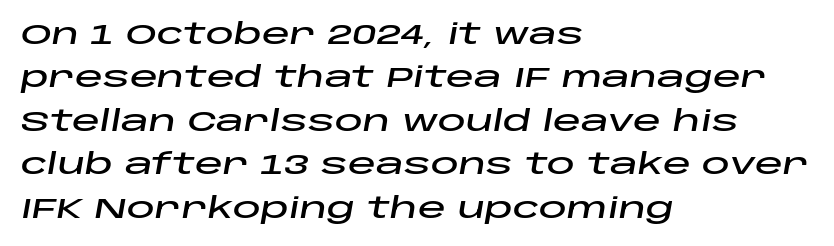
The image shows 28 px wide type, italic (leaning right); set left-aligned, normal line spacing (1.55x), normal letter spacing, not underlined; low stroke contrast and a large x-height.
